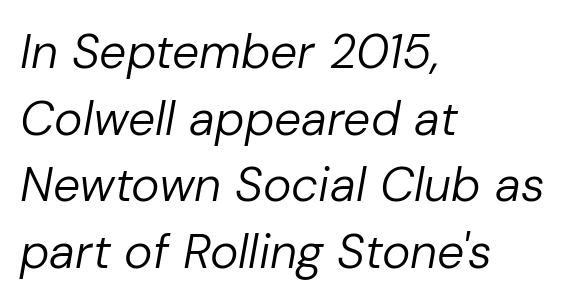
Character widths vary here, with narrow letters taking less room than wide ones. Italic: yes, the glyphs are oblique. A classic flush-left, rag-right setting is used for this passage. This rendering leaves character spacing at its baseline value. The baseline area is clear. This sample keeps an unexceptional amount of space between lines.
